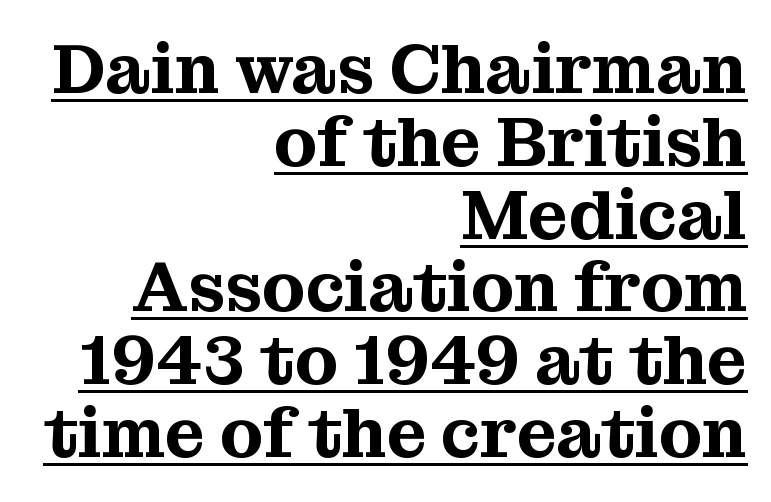
Q: Is the text italic (slanted)? A: No, it is upright.
Q: Is the typeface a serif or a sans-serif typeface? A: Serif.
Q: Is the text underlined? A: Yes.
Q: How is the paragraph aligned? A: Right-aligned.
Q: Is the spacing between letters normal or unusually wide? A: Normal.
Q: Is the spacing between lines tight, normal or loose? A: Tight.
Q: Width (condensed, normal, or wide)? A: Normal.
Q: Stroke contrast? A: Medium.
Q: x-height? A: Medium.
Q: Monospaced? A: No.
